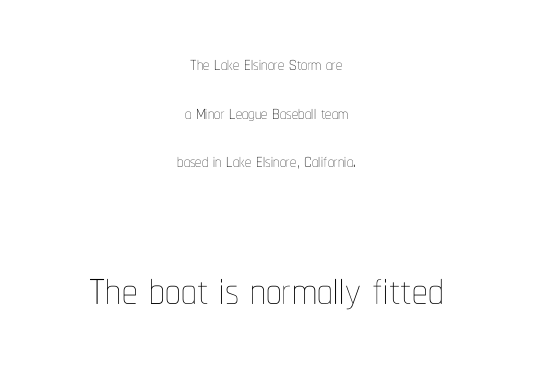
The rendering positions every line midway between the sides. Quick note: underline off. These lines were composed using upright roman letters. You could call the tracking neutral — neither tight nor loose.
